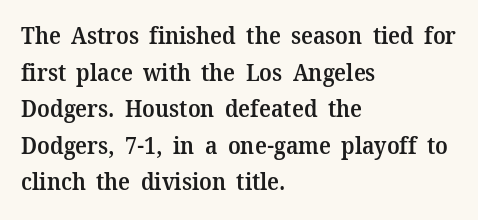
The image shows 23 px text type, upright; set left-aligned, normal line spacing (1.59x), normal letter spacing, not underlined.
